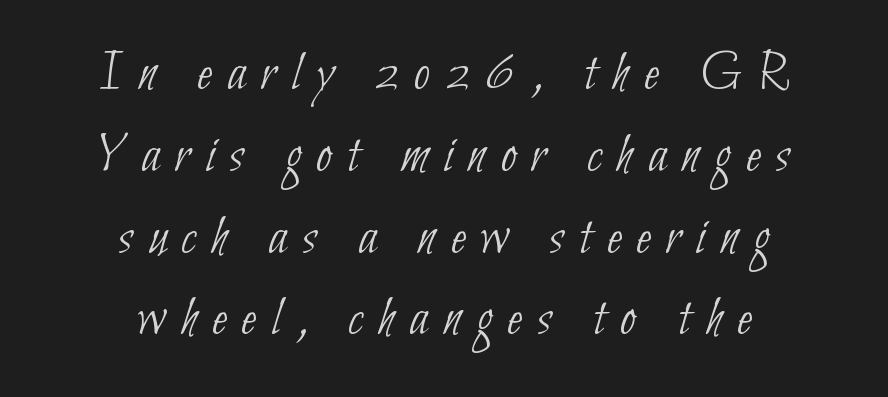
{"serif": "no", "bold": "no", "weight": "thin", "width": "condensed", "stroke_contrast": "low", "x_height": "small", "monospaced": "no", "underline": "no", "align": "center", "line_spacing": "normal", "line_spacing_ratio": 1.46, "letter_spacing": "wide", "letter_spacing_em": 0.27, "glyph_px": 56}
